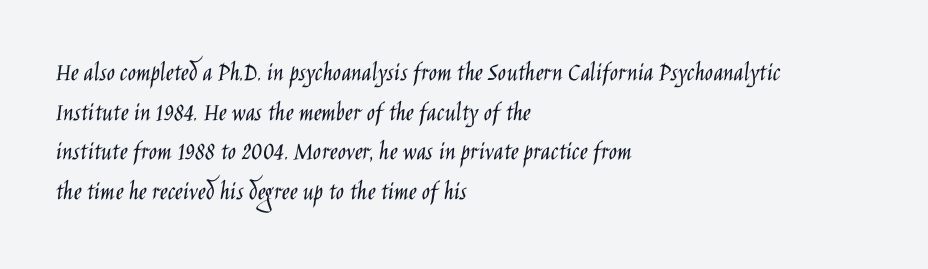
Q: Is the text bold? A: No.
Q: Is the text italic (slanted)? A: Yes.
Q: Is the text underlined? A: No.
Q: How is the paragraph aligned? A: Left-aligned.
Q: Is the spacing between letters normal or unusually wide? A: Normal.
Q: Is the spacing between lines tight, normal or loose? A: Normal.
